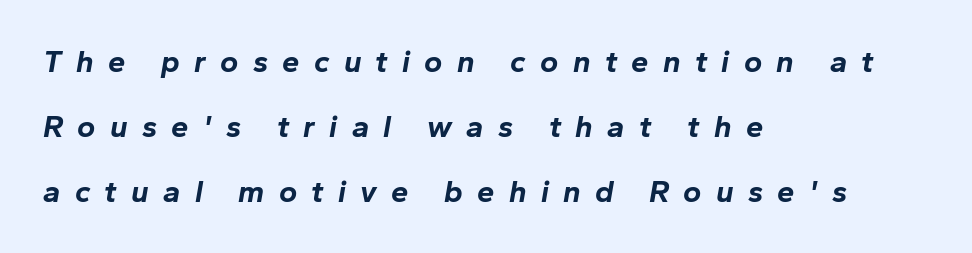
The foot of each line stays bare and open. Notice the wide empty band between every row — that's loose leading. This sample has the flowing, uneven cadence of proportional lettering. Does the lettering tilt? It does — this is italic. As a designer I'd log this as weight 700, bold.
